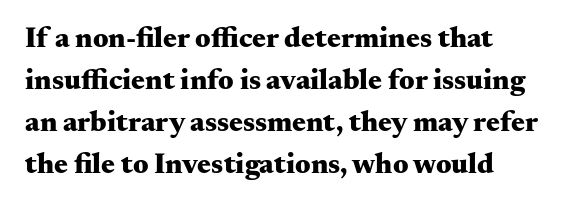
{"serif": "yes", "italic": "no", "bold": "yes", "weight": "heavy", "width": "wide", "stroke_contrast": "medium", "x_height": "small", "monospaced": "no", "underline": "no", "align": "left", "line_spacing": "normal", "line_spacing_ratio": 1.45, "letter_spacing": "normal", "letter_spacing_em": 0.0, "glyph_px": 29}
